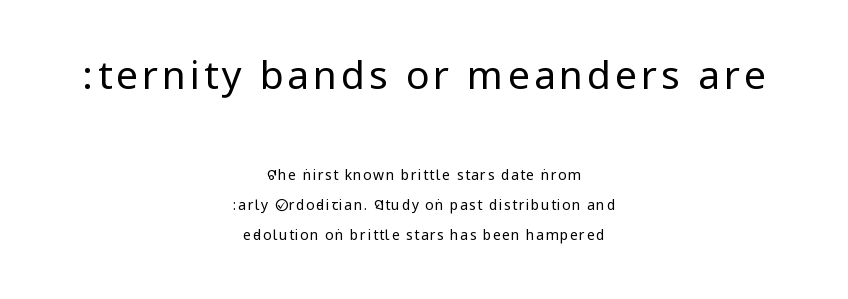
The image shows 39 px regular-weight, condensed sans-serif type, upright; set centered, loose line spacing (2.13x), not underlined; the first (top) block is 2.79x larger; low stroke contrast.
